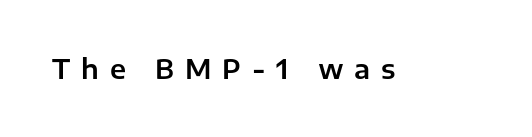
The image shows 26 px text type, upright; set unusually wide letter spacing (+0.42 em), not underlined.
